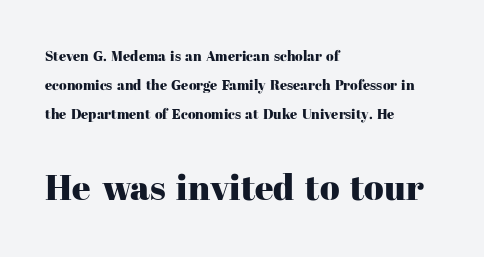
Note: serifs present on the glyphs. Summary of vertical rhythm: relaxed, with wide interline spacing. Characters follow at the spacing the type designer built in. Larger block? The one below; the one above is distinctly smaller.
